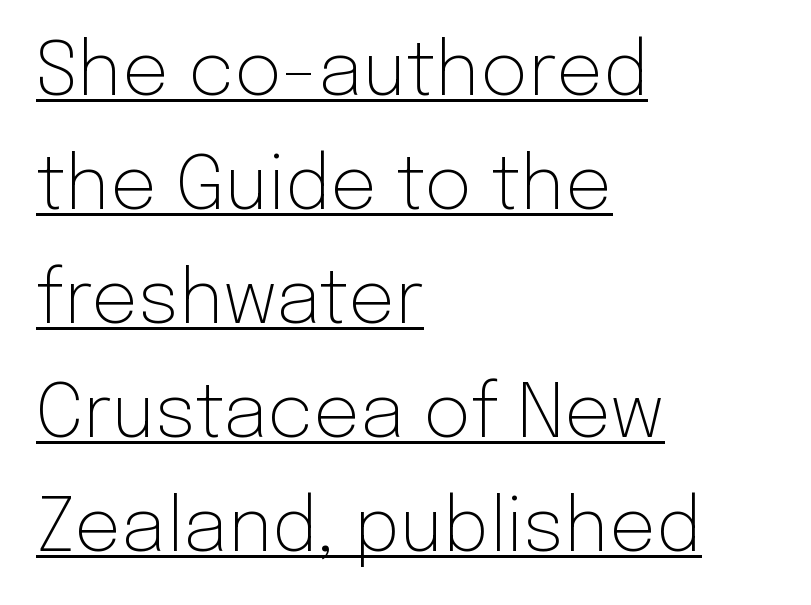
Students, note that the glyphs here touch the page at normal intervals. Character widths vary here, with narrow letters taking less room than wide ones. Regarding serifs, this sample does without them. The lines are quadded left.
